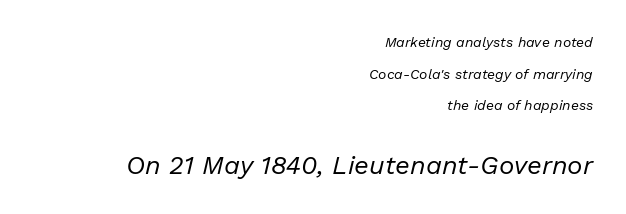
{"italic": "yes", "lean": "right", "slant_degrees": 13, "bold": "no", "underline": "no", "align": "right", "line_spacing": "loose", "line_spacing_ratio": 2.26, "letter_spacing": "normal", "letter_spacing_em": 0.0, "larger_block": "second", "size_ratio": 1.86, "glyph_px": 26}
